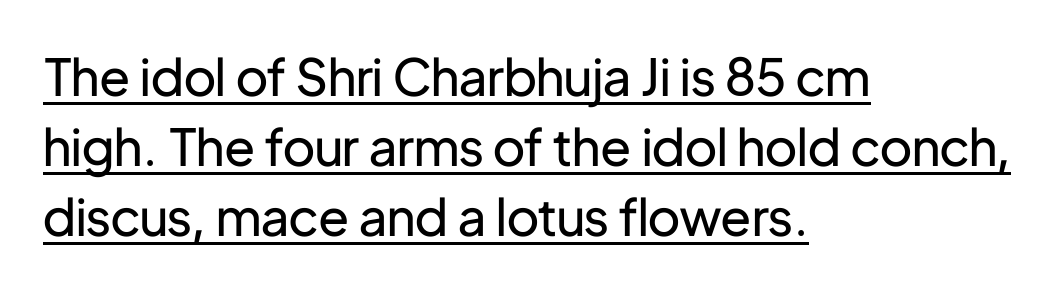
Q: Is the text bold? A: No.
Q: Is the text italic (slanted)? A: No, it is upright.
Q: Is the typeface a serif or a sans-serif typeface? A: Sans-serif.
Q: Is the text underlined? A: Yes.
Q: How is the paragraph aligned? A: Left-aligned.
Q: Is the spacing between letters normal or unusually wide? A: Normal.
Q: Is the spacing between lines tight, normal or loose? A: Normal.
Q: Width (condensed, normal, or wide)? A: Normal.
Q: Stroke contrast? A: Low.
Q: x-height? A: Medium.
Q: Monospaced? A: No.
